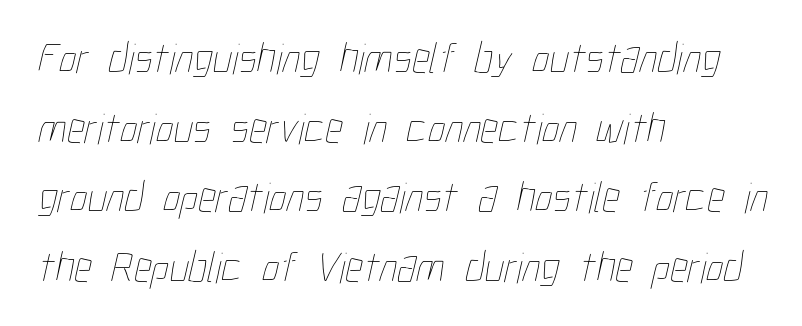
How would I describe the line gaps? Plain and ordinary. Is the letter spacing exaggerated? No — it looks like the ordinary default. Is the block centered? No — it sits flush against the left margin. The space directly below the letters is spotless. This sample has the flowing, uneven cadence of proportional lettering. The face looks like a standard text weight, possibly lighter.
